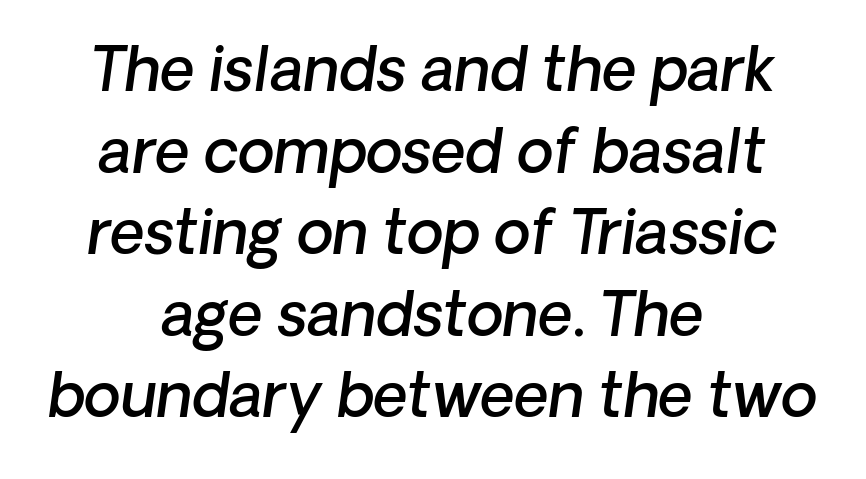
Q: Is the text bold? A: Semi-bold.
Q: Is the text italic (slanted)? A: Yes, it leans right by about 8 degrees.
Q: Is the text underlined? A: No.
Q: How is the paragraph aligned? A: Centered.
Q: Is the spacing between letters normal or unusually wide? A: Normal.
Q: Is the spacing between lines tight, normal or loose? A: Normal.
Q: Width (condensed, normal, or wide)? A: Normal.
Q: Stroke contrast? A: Low.
Q: x-height? A: Medium.
Q: Monospaced? A: No.
